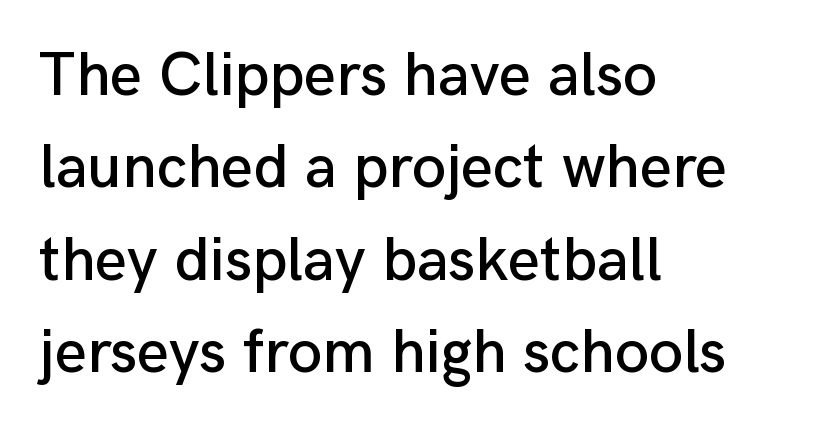
The image shows 62 px sans-serif type, upright; set left-aligned, normal line spacing (1.49x), normal letter spacing, not underlined; low stroke contrast and a medium x-height.
